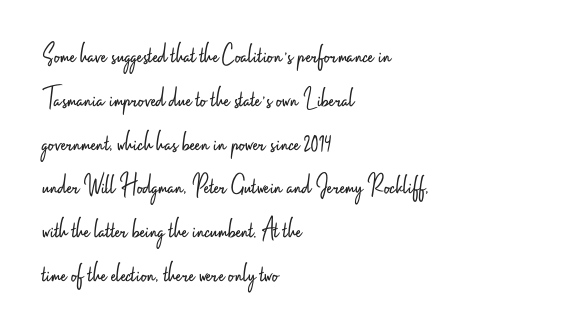
The image shows 29 px light, condensed sans-serif type; set left-aligned, normal line spacing (1.51x), normal letter spacing, not underlined; low stroke contrast and a small x-height.
